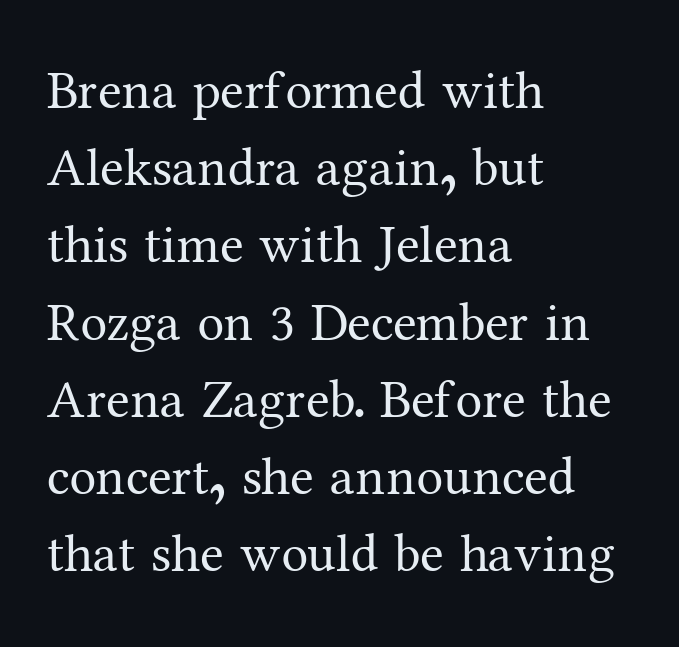
The image shows 54 px regular-weight serif type, upright; set left-aligned, normal line spacing (1.43x), normal letter spacing, not underlined; medium stroke contrast and a medium x-height.
